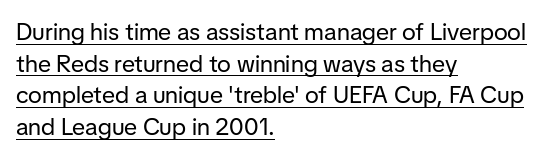
{"italic": "no", "bold": "no", "underline": "yes", "align": "left", "line_spacing": "normal", "line_spacing_ratio": 1.32, "letter_spacing": "normal", "letter_spacing_em": 0.0, "glyph_px": 24}
